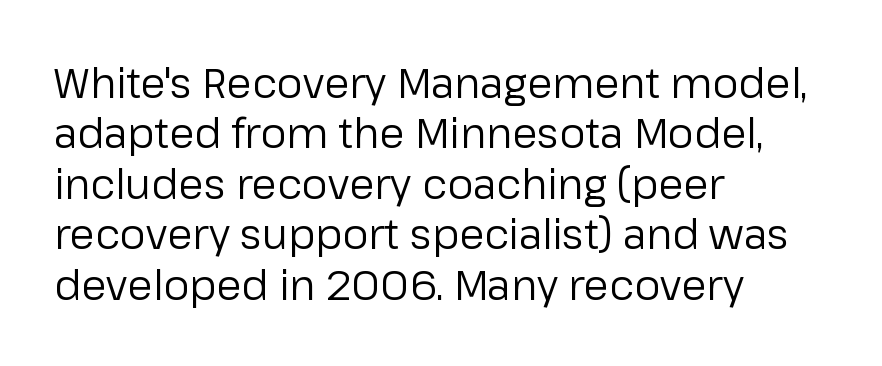
Q: Is the text bold? A: No.
Q: Is the text italic (slanted)? A: No, it is upright.
Q: Is the typeface a serif or a sans-serif typeface? A: Sans-serif.
Q: Is the text underlined? A: No.
Q: How is the paragraph aligned? A: Left-aligned.
Q: Is the spacing between letters normal or unusually wide? A: Normal.
Q: Width (condensed, normal, or wide)? A: Normal.
Q: Stroke contrast? A: Low.
Q: x-height? A: Medium.
Q: Monospaced? A: No.
